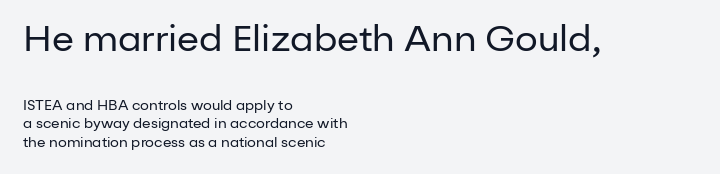
Q: Is the text bold? A: No.
Q: Is the text italic (slanted)? A: No, it is upright.
Q: Is the typeface a serif or a sans-serif typeface? A: Sans-serif.
Q: Is the text underlined? A: No.
Q: How is the paragraph aligned? A: Left-aligned.
Q: Is the spacing between letters normal or unusually wide? A: Normal.
Q: Is the spacing between lines tight, normal or loose? A: Normal.
Q: Which block of text is set in a larger size, the first (top) or the second (bottom)? A: The first (top) one.
Q: Width (condensed, normal, or wide)? A: Normal.
Q: Stroke contrast? A: Low.
Q: x-height? A: Medium.
Q: Monospaced? A: No.
